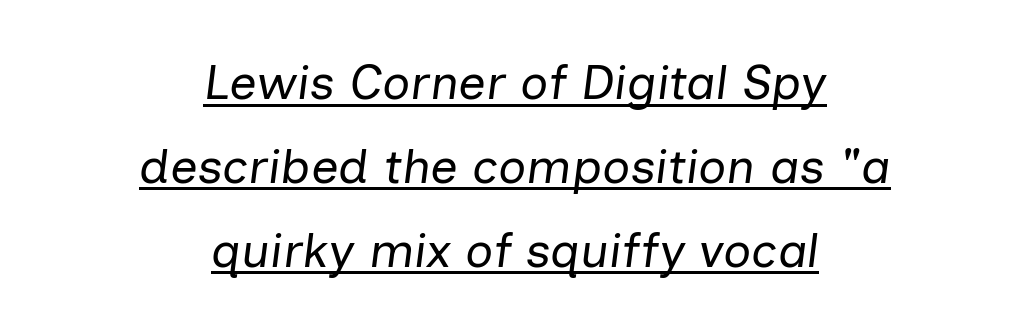
{"italic": "yes", "lean": "right", "slant_degrees": 7, "bold": "no", "weight": "regular", "width": "normal", "stroke_contrast": "low", "x_height": "medium", "monospaced": "no", "underline": "yes", "align": "center", "line_spacing_ratio": 1.71, "letter_spacing": "normal", "letter_spacing_em": 0.0, "glyph_px": 49}
